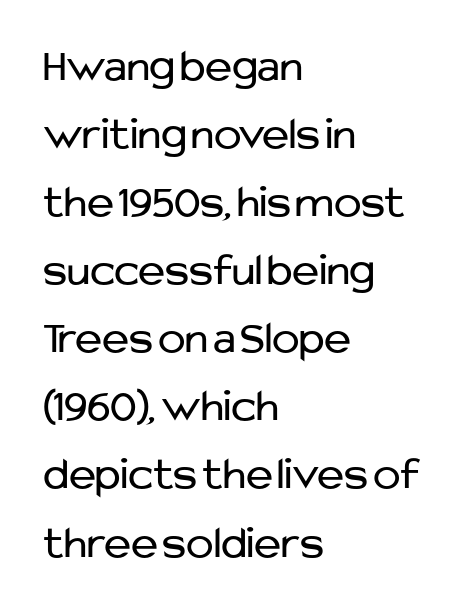
Q: Is the text bold? A: No.
Q: Is the text italic (slanted)? A: No, it is upright.
Q: Is the typeface a serif or a sans-serif typeface? A: Sans-serif.
Q: Is the text underlined? A: No.
Q: How is the paragraph aligned? A: Left-aligned.
Q: Is the spacing between letters normal or unusually wide? A: Normal.
Q: Is the spacing between lines tight, normal or loose? A: Normal.
Q: Width (condensed, normal, or wide)? A: Normal.
Q: Stroke contrast? A: Low.
Q: x-height? A: Medium.
Q: Monospaced? A: No.
